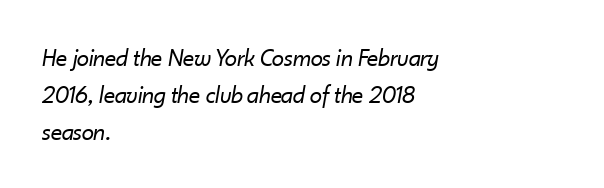
The image shows 25 px text type, italic (leaning right); set left-aligned, normal line spacing (1.48x), normal letter spacing, not underlined.
